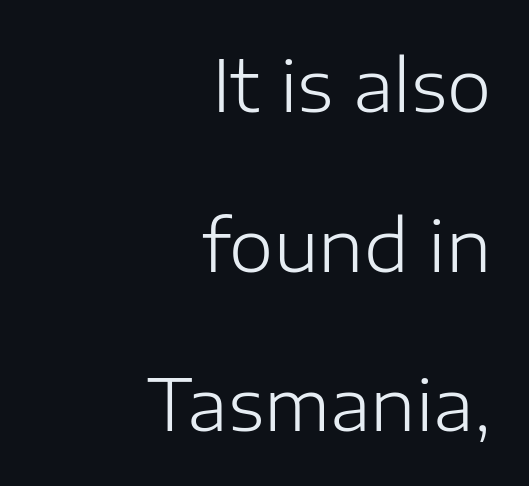
The image shows 71 px light sans-serif type, upright; set right-aligned, loose line spacing (2.25x), normal letter spacing, not underlined; low stroke contrast and a medium x-height.
